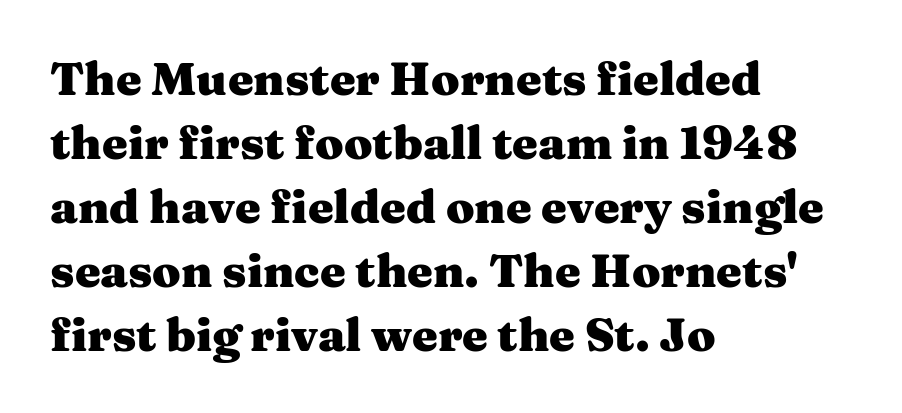
The image shows 46 px heavy, wide serif type, upright; set left-aligned, normal line spacing (1.39x), normal letter spacing, not underlined; medium stroke contrast and a medium x-height.
